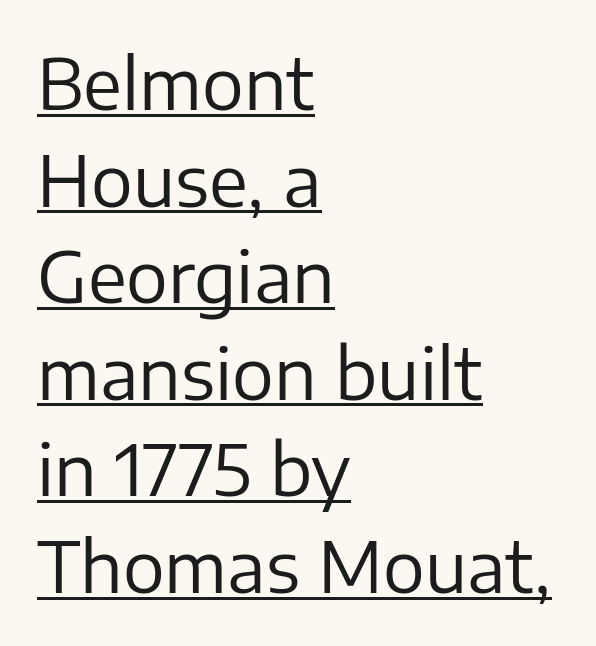
The image shows 70 px regular-weight sans-serif type, upright; set left-aligned, normal line spacing (1.38x), normal letter spacing, underlined; low stroke contrast and a medium x-height.
